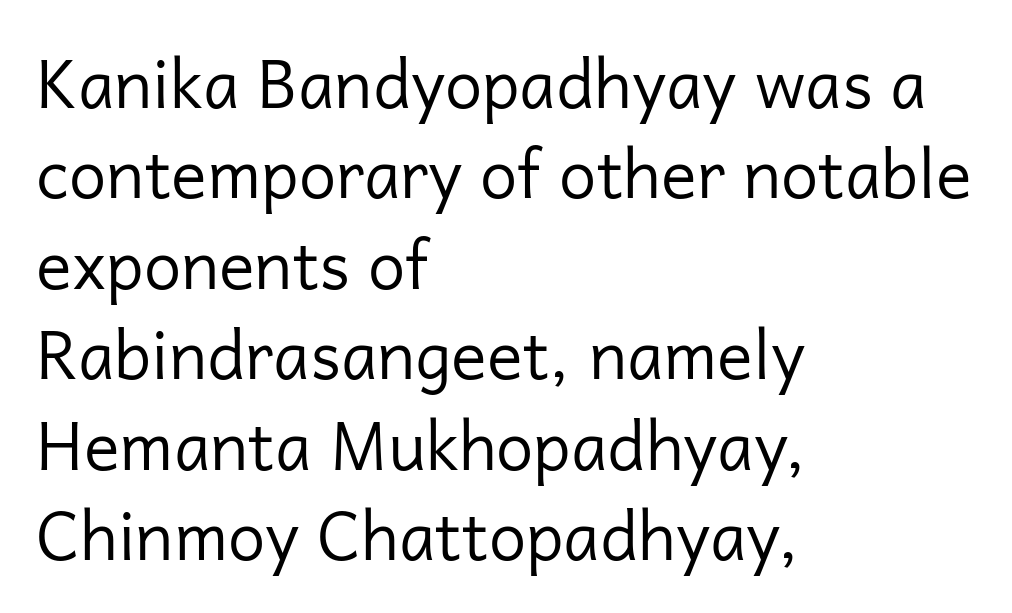
Baseline-to-baseline distance is the conventional proportion of letter height. You could not count columns in this text — the font is proportionally spaced. Descenders hang freely into open space. A sans-serif font was chosen for this passage. Compared with a centered layout, this one pins lines to the left instead. Default kerning and tracking; the words read as compact shapes.
